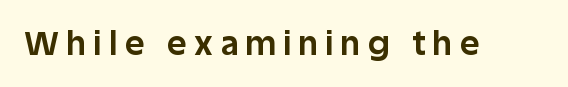
Q: Is the text bold? A: Yes.
Q: Is the text italic (slanted)? A: No, it is upright.
Q: Is the typeface a serif or a sans-serif typeface? A: Sans-serif.
Q: Is the text underlined? A: No.
Q: Is the spacing between letters normal or unusually wide? A: Unusually wide.
Q: Width (condensed, normal, or wide)? A: Normal.
Q: Stroke contrast? A: Low.
Q: x-height? A: Large.
Q: Monospaced? A: No.
